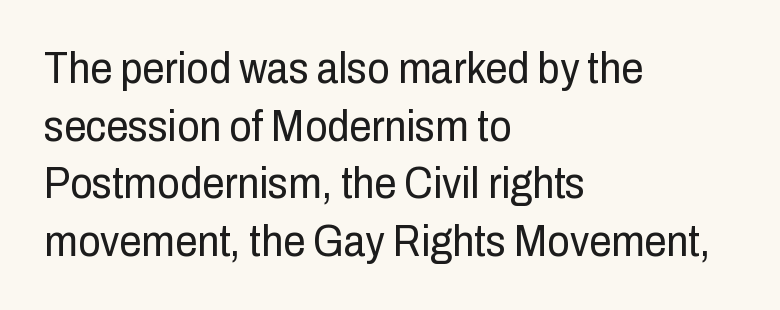
The image shows 44 px regular-weight, condensed sans-serif type, upright; set left-aligned, normal line spacing (1.31x), normal letter spacing, not underlined; low stroke contrast and a medium x-height.
